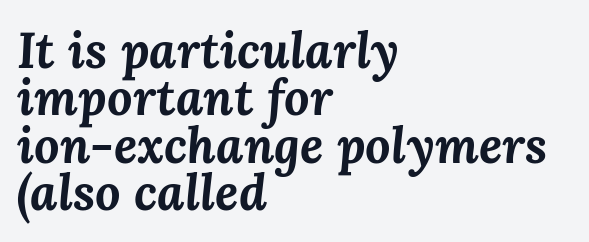
{"italic": "yes", "lean": "right", "slant_degrees": 3, "bold": "yes", "weight": "bold", "width": "normal", "stroke_contrast": "medium", "x_height": "medium", "monospaced": "no", "underline": "no", "align": "left", "line_spacing": "tight", "line_spacing_ratio": 0.95, "letter_spacing": "normal", "letter_spacing_em": 0.0, "glyph_px": 50}
